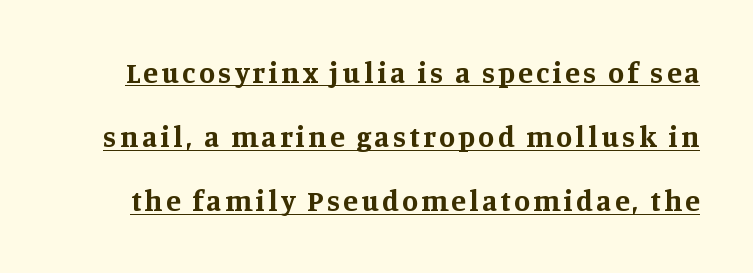
The image shows 29 px bold serif type, upright; set loose line spacing (2.21x), underlined; medium stroke contrast and a large x-height.
